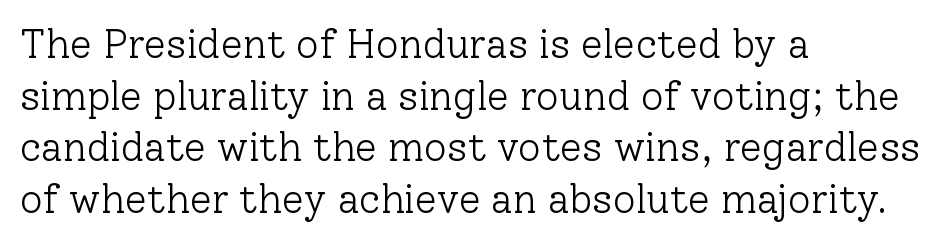
Q: Is the text bold? A: No.
Q: Is the text italic (slanted)? A: No, it is upright.
Q: Is the typeface a serif or a sans-serif typeface? A: Serif.
Q: Is the text underlined? A: No.
Q: How is the paragraph aligned? A: Left-aligned.
Q: Is the spacing between letters normal or unusually wide? A: Normal.
Q: Is the spacing between lines tight, normal or loose? A: Normal.
Q: Width (condensed, normal, or wide)? A: Normal.
Q: Stroke contrast? A: Low.
Q: x-height? A: Medium.
Q: Monospaced? A: No.
